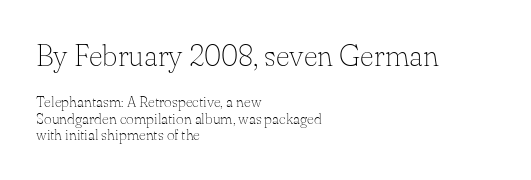
{"serif": "yes", "italic": "no", "bold": "no", "weight": "thin", "width": "normal", "stroke_contrast": "low", "x_height": "small", "monospaced": "no", "underline": "no", "align": "left", "line_spacing": "tight", "line_spacing_ratio": 1.08, "letter_spacing": "normal", "letter_spacing_em": 0.0, "larger_block": "first", "size_ratio": 2.0, "glyph_px": 30}
